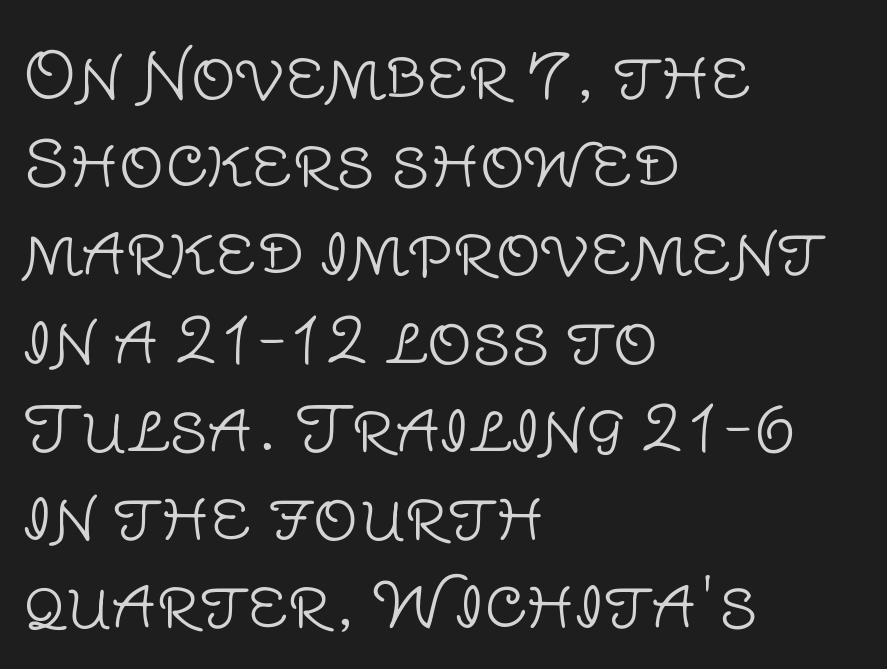
The image shows 63 px light sans-serif type; set left-aligned, normal line spacing (1.4x), normal letter spacing, not underlined; low stroke contrast and a large x-height.
